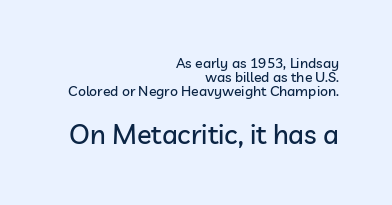
{"italic": "no", "underline": "no", "align": "right", "line_spacing": "tight", "line_spacing_ratio": 0.99, "letter_spacing": "normal", "letter_spacing_em": 0.0, "larger_block": "second", "size_ratio": 1.93, "glyph_px": 27}
